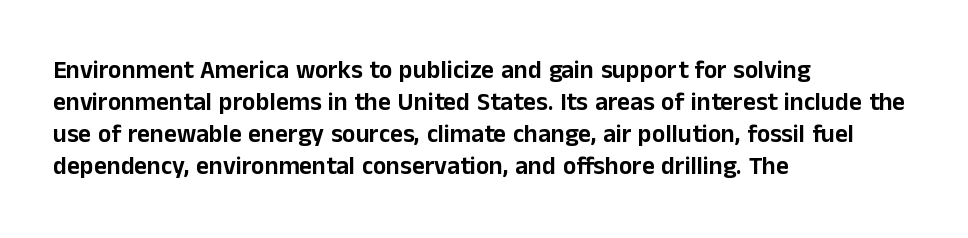
{"italic": "no", "underline": "no", "align": "left", "line_spacing": "normal", "line_spacing_ratio": 1.28, "letter_spacing": "normal", "letter_spacing_em": 0.0, "glyph_px": 25}
